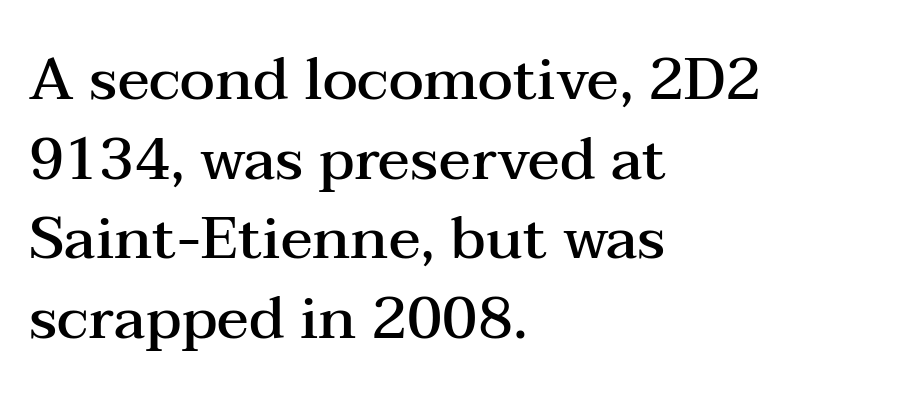
Q: Is the text bold? A: Semi-bold.
Q: Is the text italic (slanted)? A: No, it is upright.
Q: Is the typeface a serif or a sans-serif typeface? A: Serif.
Q: Is the text underlined? A: No.
Q: How is the paragraph aligned? A: Left-aligned.
Q: Is the spacing between letters normal or unusually wide? A: Normal.
Q: Is the spacing between lines tight, normal or loose? A: Normal.
Q: Width (condensed, normal, or wide)? A: Wide.
Q: Stroke contrast? A: Medium.
Q: x-height? A: Medium.
Q: Monospaced? A: No.
